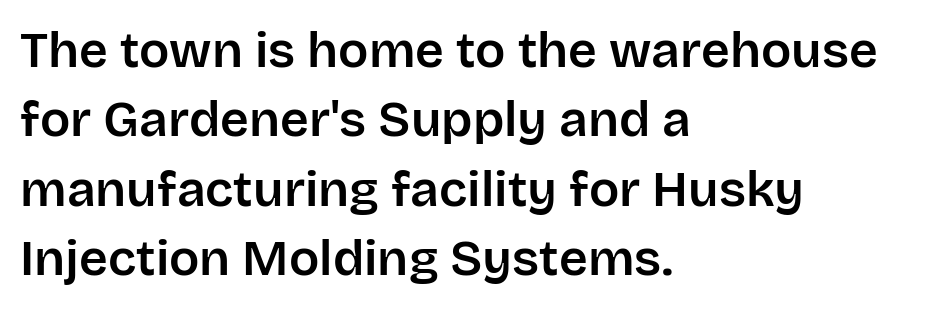
Between one letter and the next there's only the usual sliver of space. Here the designer chose a conventional face with non-uniform glyph widths. I'd call this a sans setting — the letters go barefoot. The lines sit at an ordinary, default distance from one another. Letters rest on an invisible, unmarked baseline.
